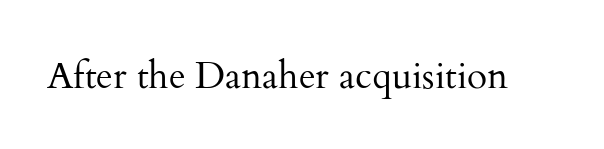
Q: Is the text bold? A: No.
Q: Is the text italic (slanted)? A: No, it is upright.
Q: Is the typeface a serif or a sans-serif typeface? A: Serif.
Q: Is the text underlined? A: No.
Q: Is the spacing between letters normal or unusually wide? A: Normal.
Q: Width (condensed, normal, or wide)? A: Normal.
Q: Stroke contrast? A: Medium.
Q: x-height? A: Small.
Q: Monospaced? A: No.
